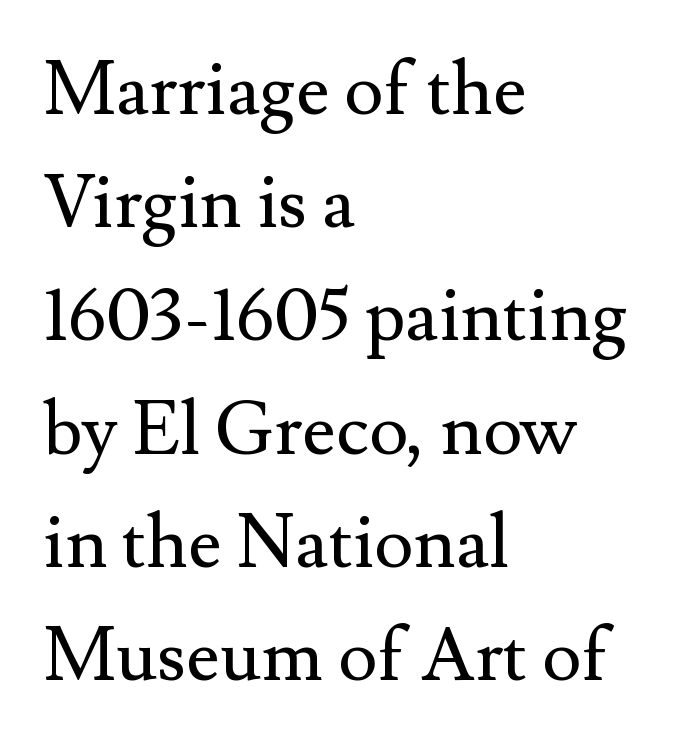
Heft: none added — not bold. Each word holds together tightly as a unit, with standard inter-letter gaps. Leftover space on each line is placed entirely after the last word. This sample has the flowing, uneven cadence of proportional lettering. The letters carry serifs — small finishing strokes at the ends of their stems.
